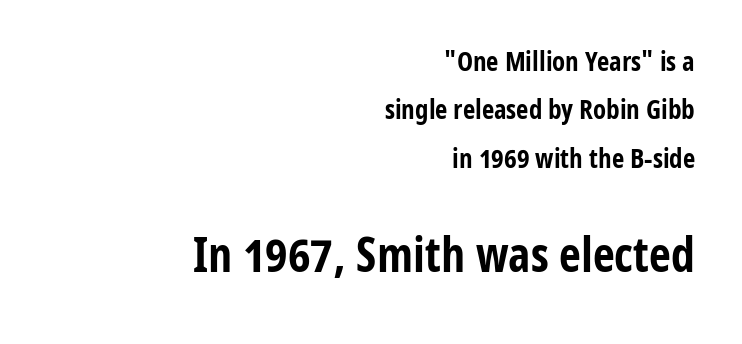
Q: Is the text bold? A: Yes.
Q: Is the text italic (slanted)? A: No, it is upright.
Q: Is the typeface a serif or a sans-serif typeface? A: Sans-serif.
Q: Is the text underlined? A: No.
Q: How is the paragraph aligned? A: Right-aligned.
Q: Is the spacing between letters normal or unusually wide? A: Normal.
Q: Which block of text is set in a larger size, the first (top) or the second (bottom)? A: The second (bottom) one.
Q: Width (condensed, normal, or wide)? A: Condensed.
Q: Stroke contrast? A: Low.
Q: x-height? A: Medium.
Q: Monospaced? A: No.
